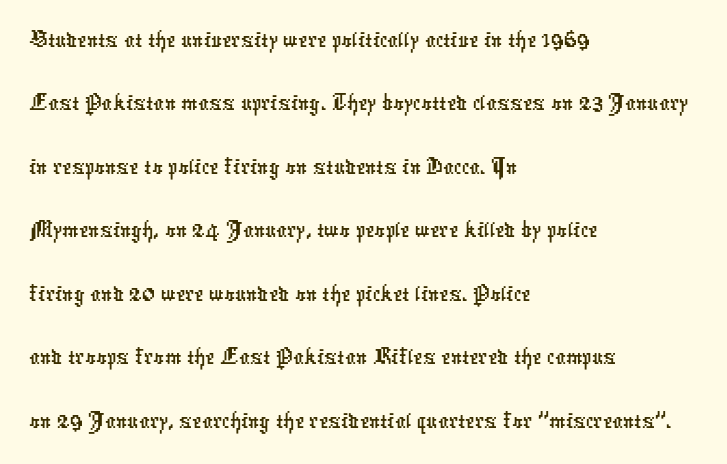
{"serif": "no", "width": "condensed", "stroke_contrast": "low", "x_height": "medium", "monospaced": "no", "underline": "no", "align": "left", "line_spacing_ratio": 1.22, "letter_spacing": "normal", "letter_spacing_em": 0.0, "glyph_px": 52}
